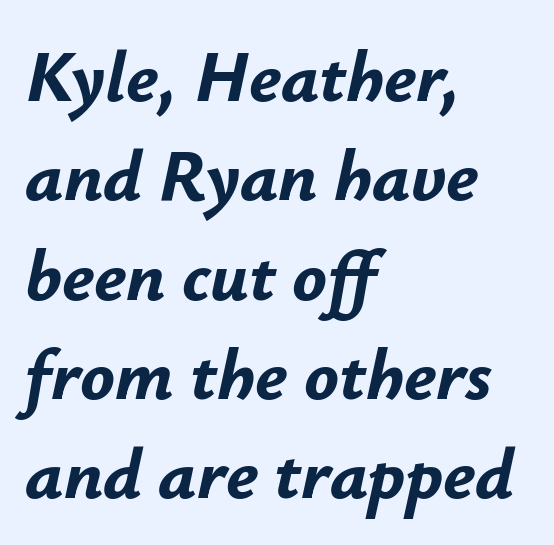
This rendering uses left alignment, leaving the right contour irregular. Is there much room between lines? A standard amount, neither cramped nor airy. The line texture is even and compact thanks to regular tracking. The typesetting leans heavy: a genuine bold.
